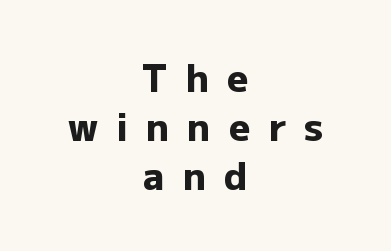
{"serif": "no", "italic": "no", "bold": "yes", "weight": "heavy", "width": "normal", "stroke_contrast": "low", "x_height": "medium", "monospaced": "no", "underline": "no", "align": "center", "line_spacing": "normal", "line_spacing_ratio": 1.33, "letter_spacing": "wide", "letter_spacing_em": 0.5, "glyph_px": 37}
